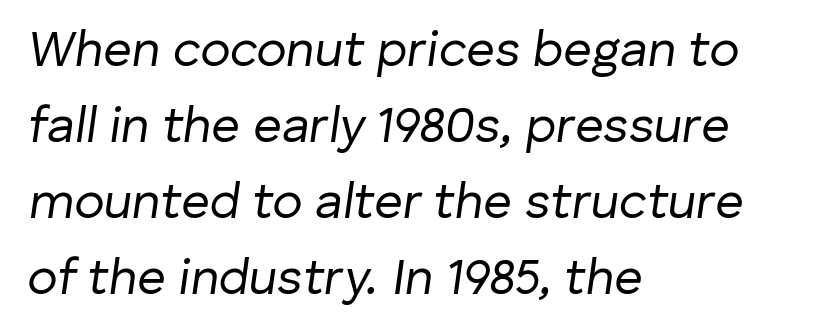
This is oblique type, the kind used for emphasis or titles. The typesetting does not lean heavy: it is not bold. If you measured baseline to baseline, you'd find a middling distance. Bare-footed words on every line. The text block is weighted toward the left margin, trailing off unevenly rightward. These lines are rendered in a variable-pitch font.
